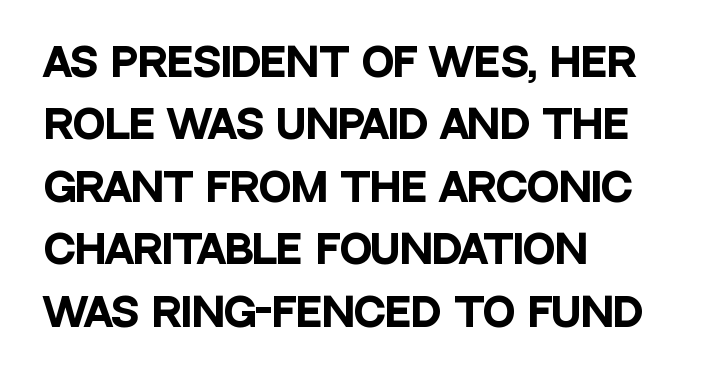
Q: Is the text bold? A: Yes.
Q: Is the text italic (slanted)? A: No, it is upright.
Q: Is the typeface a serif or a sans-serif typeface? A: Sans-serif.
Q: Is the text underlined? A: No.
Q: How is the paragraph aligned? A: Left-aligned.
Q: Is the spacing between letters normal or unusually wide? A: Normal.
Q: Is the spacing between lines tight, normal or loose? A: Normal.
Q: Width (condensed, normal, or wide)? A: Condensed.
Q: Stroke contrast? A: Low.
Q: x-height? A: Large.
Q: Monospaced? A: No.
